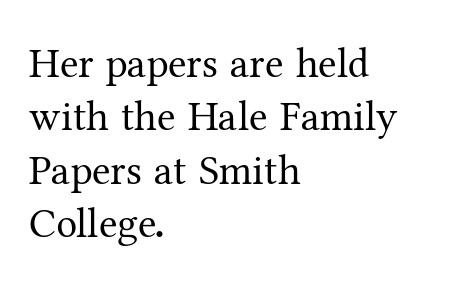
Q: Is the text bold? A: No.
Q: Is the text italic (slanted)? A: No, it is upright.
Q: Is the typeface a serif or a sans-serif typeface? A: Serif.
Q: Is the text underlined? A: No.
Q: How is the paragraph aligned? A: Left-aligned.
Q: Is the spacing between letters normal or unusually wide? A: Normal.
Q: Is the spacing between lines tight, normal or loose? A: Normal.
Q: Width (condensed, normal, or wide)? A: Normal.
Q: Stroke contrast? A: Medium.
Q: x-height? A: Medium.
Q: Monospaced? A: No.
